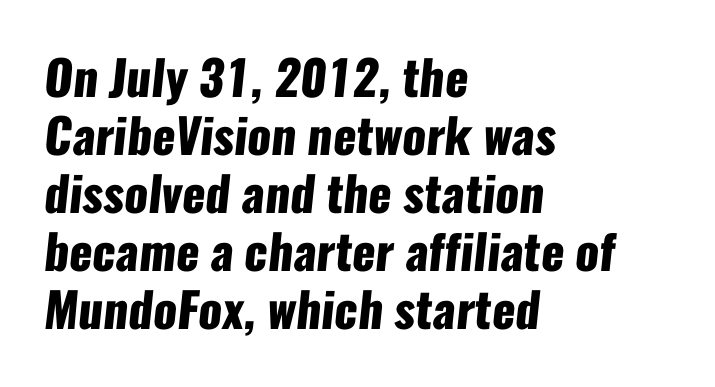
{"serif": "no", "bold": "yes", "weight": "heavy", "width": "condensed", "stroke_contrast": "low", "x_height": "medium", "monospaced": "no", "underline": "no", "align": "left", "line_spacing_ratio": 1.21, "letter_spacing": "normal", "letter_spacing_em": 0.0, "glyph_px": 48}
